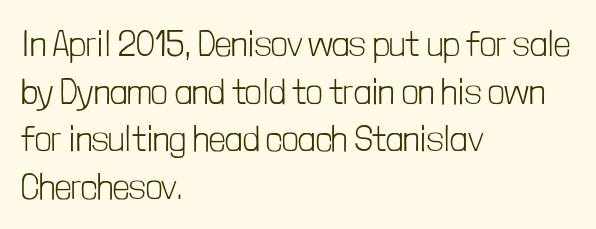
{"serif": "no", "italic": "no", "bold": "no", "weight": "light", "width": "condensed", "stroke_contrast": "low", "x_height": "medium", "monospaced": "no", "underline": "no", "align": "left", "line_spacing": "normal", "line_spacing_ratio": 1.32, "letter_spacing": "normal", "letter_spacing_em": 0.0, "glyph_px": 36}
